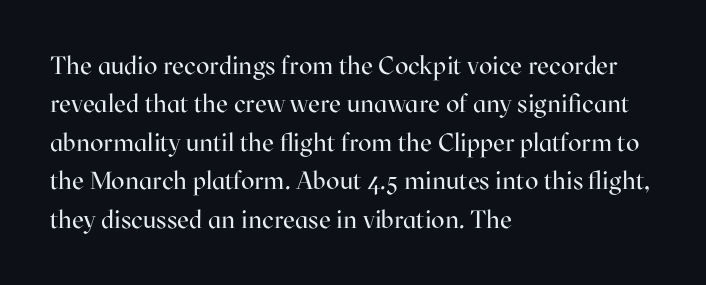
Q: Is the text bold? A: No.
Q: Is the text italic (slanted)? A: No, it is upright.
Q: Is the text underlined? A: No.
Q: How is the paragraph aligned? A: Left-aligned.
Q: Is the spacing between letters normal or unusually wide? A: Normal.
Q: Is the spacing between lines tight, normal or loose? A: Normal.
